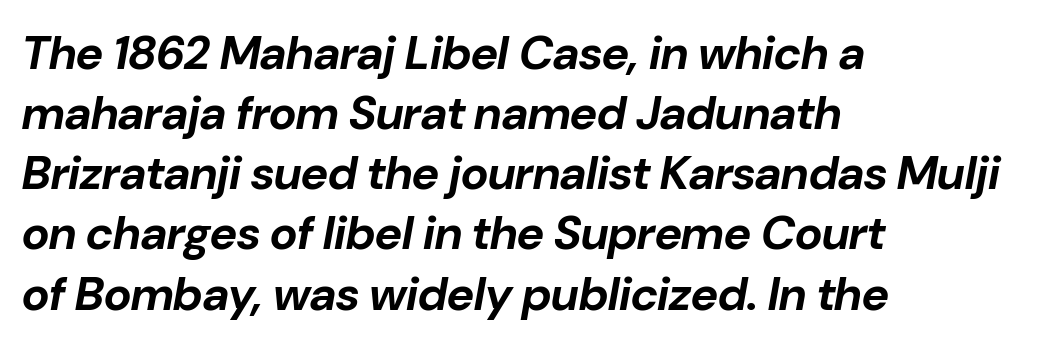
In terms of weight, the rendering is a true, heavy bold. This block has exactly the height ordinary leading produces. The paragraph has a hard left edge and a soft right edge. Notice how the stems are inclined rather than vertical — that's the hallmark of italics.
